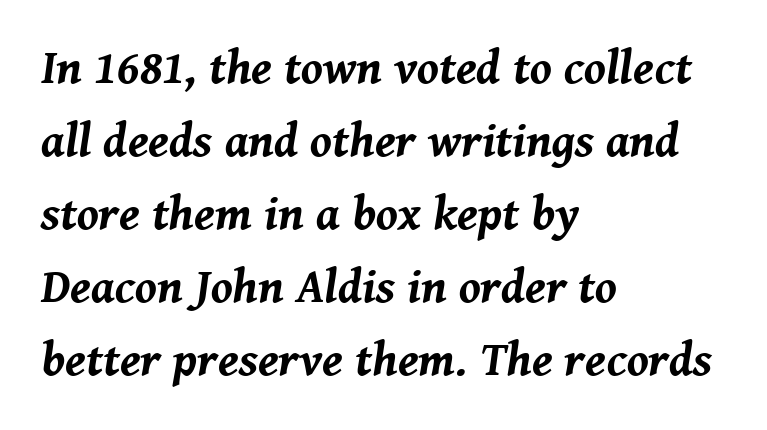
Q: Is the text bold? A: Yes.
Q: Is the text italic (slanted)? A: Yes, it leans right by about 8 degrees.
Q: Is the text underlined? A: No.
Q: How is the paragraph aligned? A: Left-aligned.
Q: Is the spacing between letters normal or unusually wide? A: Normal.
Q: Is the spacing between lines tight, normal or loose? A: Normal.
Q: Width (condensed, normal, or wide)? A: Normal.
Q: Stroke contrast? A: Medium.
Q: x-height? A: Medium.
Q: Monospaced? A: No.
